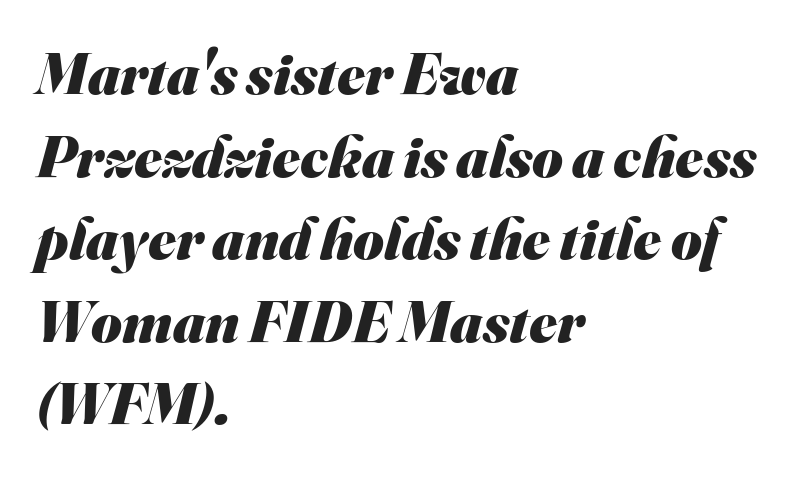
{"serif": "no", "bold": "yes", "weight": "heavy", "width": "normal", "stroke_contrast": "medium", "x_height": "small", "monospaced": "no", "underline": "no", "align": "left", "line_spacing": "normal", "line_spacing_ratio": 1.4, "letter_spacing": "normal", "letter_spacing_em": 0.0, "glyph_px": 59}
